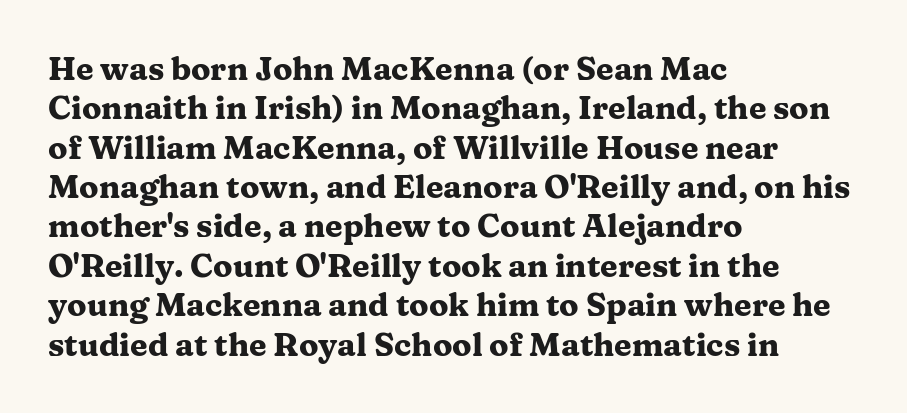
Q: Is the text bold? A: Yes.
Q: Is the text italic (slanted)? A: No, it is upright.
Q: Is the typeface a serif or a sans-serif typeface? A: Serif.
Q: Is the text underlined? A: No.
Q: How is the paragraph aligned? A: Left-aligned.
Q: Is the spacing between letters normal or unusually wide? A: Normal.
Q: Width (condensed, normal, or wide)? A: Wide.
Q: Stroke contrast? A: Medium.
Q: x-height? A: Medium.
Q: Monospaced? A: No.
